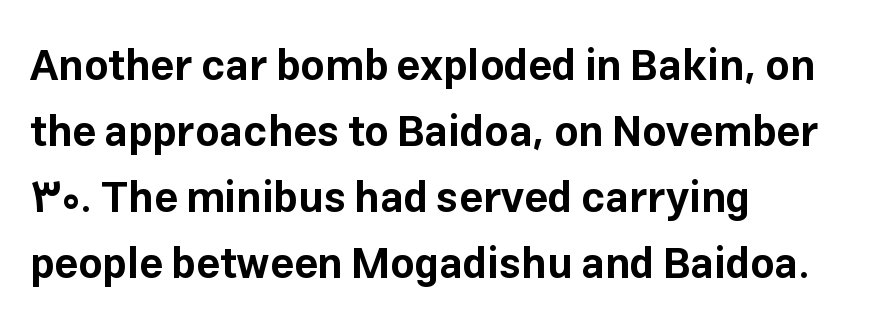
Q: Is the text bold? A: Yes.
Q: Is the text italic (slanted)? A: No, it is upright.
Q: Is the typeface a serif or a sans-serif typeface? A: Sans-serif.
Q: Is the text underlined? A: No.
Q: How is the paragraph aligned? A: Left-aligned.
Q: Is the spacing between letters normal or unusually wide? A: Normal.
Q: Is the spacing between lines tight, normal or loose? A: Normal.
Q: Width (condensed, normal, or wide)? A: Normal.
Q: Stroke contrast? A: Low.
Q: x-height? A: Medium.
Q: Monospaced? A: No.
